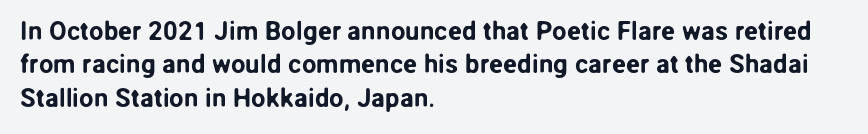
Q: Is the text italic (slanted)? A: No, it is upright.
Q: Is the text underlined? A: No.
Q: How is the paragraph aligned? A: Left-aligned.
Q: Is the spacing between letters normal or unusually wide? A: Normal.
Q: Is the spacing between lines tight, normal or loose? A: Normal.
